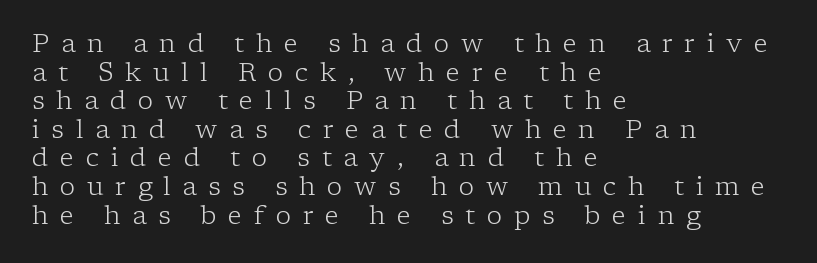
{"italic": "no", "bold": "no", "underline": "no", "align": "left", "line_spacing": "tight", "line_spacing_ratio": 1.1, "letter_spacing": "wide", "letter_spacing_em": 0.45, "glyph_px": 26}
